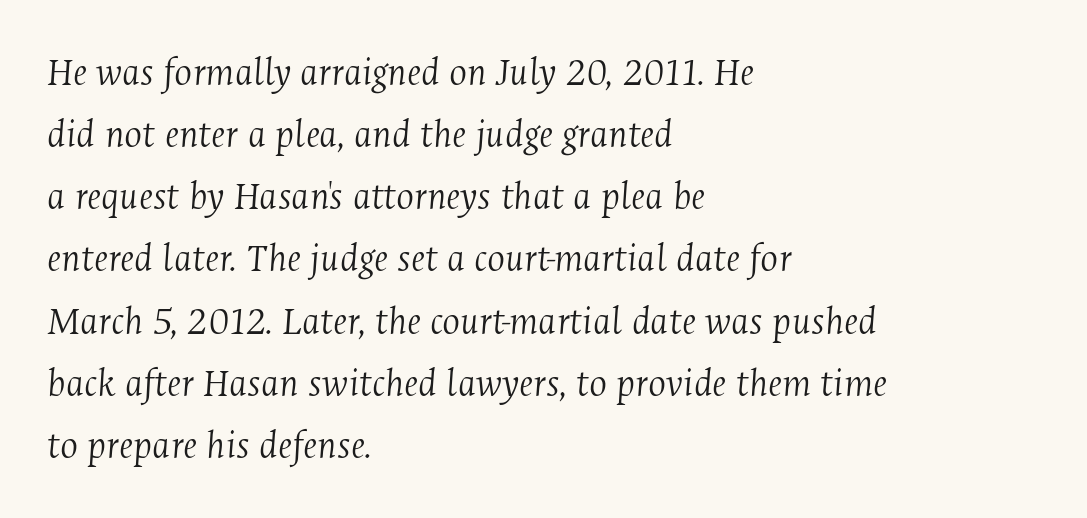
Are there feet on the stems? There are — it's a serif. An italicized treatment has been applied to the whole sample. Summary of vertical rhythm: regular, with standard interline spacing. A clean baseline with only descenders dipping below it. In terms of letterspacing, this is plain default setting. Is the type heavy? It reads as light-to-regular instead.
